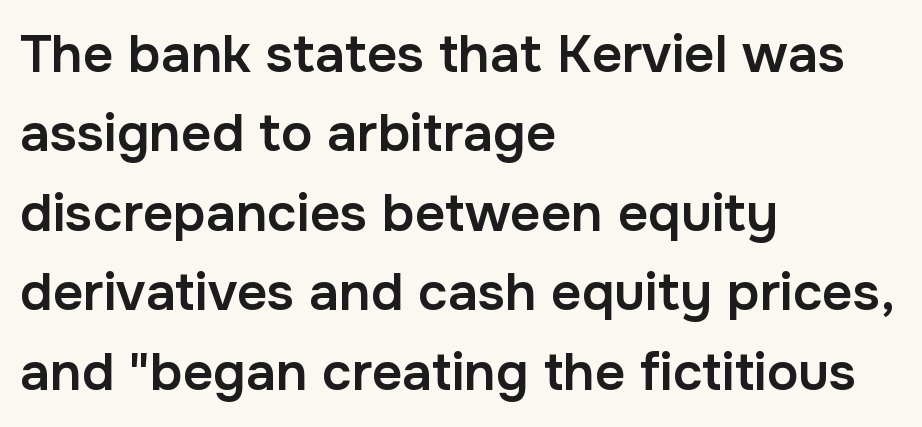
Q: Is the text bold? A: Semi-bold.
Q: Is the text italic (slanted)? A: No, it is upright.
Q: Is the typeface a serif or a sans-serif typeface? A: Sans-serif.
Q: Is the text underlined? A: No.
Q: How is the paragraph aligned? A: Left-aligned.
Q: Is the spacing between letters normal or unusually wide? A: Normal.
Q: Is the spacing between lines tight, normal or loose? A: Normal.
Q: Width (condensed, normal, or wide)? A: Normal.
Q: Stroke contrast? A: Low.
Q: x-height? A: Medium.
Q: Monospaced? A: No.
